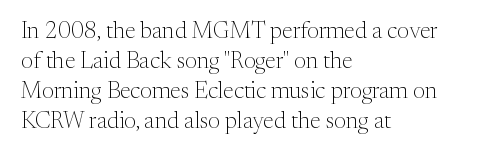
Q: Is the text bold? A: No.
Q: Is the text italic (slanted)? A: No, it is upright.
Q: Is the text underlined? A: No.
Q: How is the paragraph aligned? A: Left-aligned.
Q: Is the spacing between letters normal or unusually wide? A: Normal.
Q: Is the spacing between lines tight, normal or loose? A: Normal.
